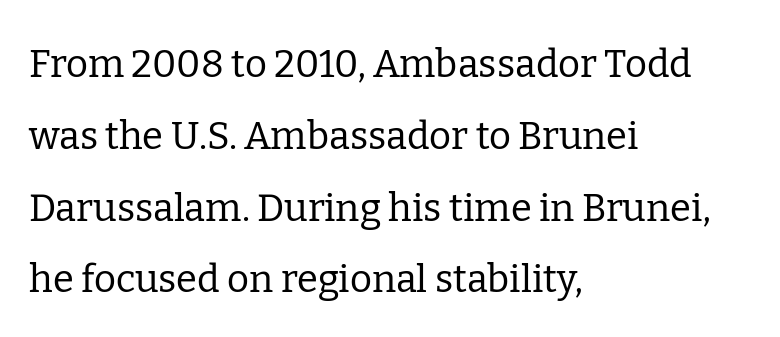
{"serif": "yes", "italic": "no", "bold": "no", "weight": "regular", "width": "normal", "stroke_contrast": "low", "x_height": "medium", "monospaced": "no", "underline": "no", "align": "left", "line_spacing_ratio": 1.89, "letter_spacing": "normal", "letter_spacing_em": 0.0, "glyph_px": 38}
